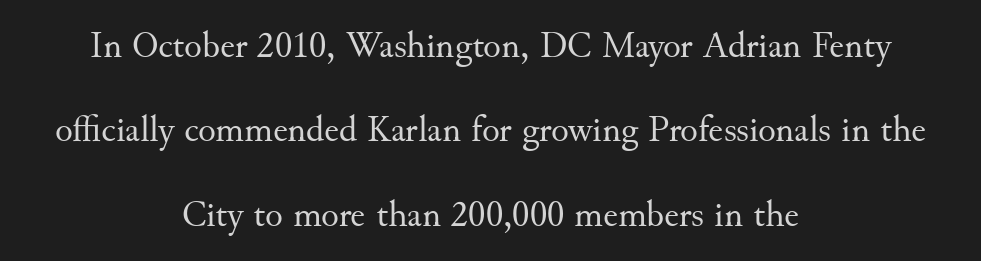
You can tell it's not italic because the verticals are truly vertical. Any mark beneath the type? The region is blank. Weight: not bold — regular or lighter. Horizontal alignment here is central, giving a formal, balanced look.
